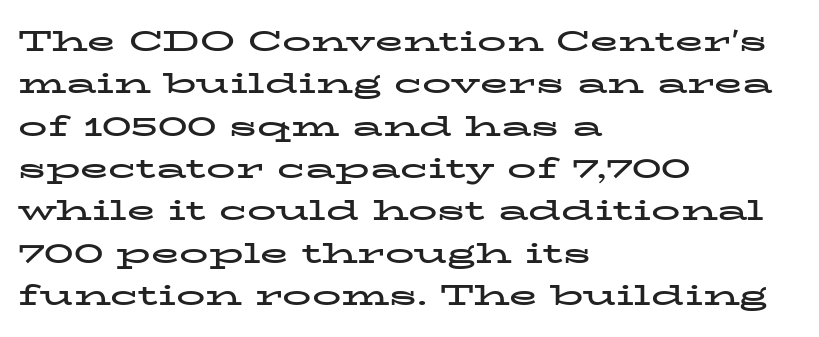
Q: Is the text bold? A: Yes.
Q: Is the text italic (slanted)? A: No, it is upright.
Q: Is the typeface a serif or a sans-serif typeface? A: Serif.
Q: Is the text underlined? A: No.
Q: How is the paragraph aligned? A: Left-aligned.
Q: Is the spacing between letters normal or unusually wide? A: Normal.
Q: Is the spacing between lines tight, normal or loose? A: Normal.
Q: Width (condensed, normal, or wide)? A: Wide.
Q: Stroke contrast? A: Low.
Q: x-height? A: Medium.
Q: Monospaced? A: No.
